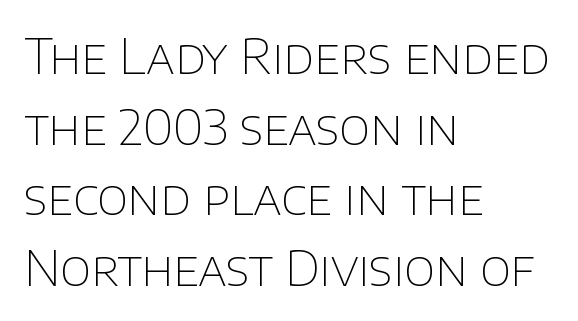
Q: Is the text bold? A: No.
Q: Is the text italic (slanted)? A: No, it is upright.
Q: Is the typeface a serif or a sans-serif typeface? A: Sans-serif.
Q: Is the text underlined? A: No.
Q: How is the paragraph aligned? A: Left-aligned.
Q: Is the spacing between letters normal or unusually wide? A: Normal.
Q: Is the spacing between lines tight, normal or loose? A: Normal.
Q: Width (condensed, normal, or wide)? A: Normal.
Q: Stroke contrast? A: Low.
Q: x-height? A: Large.
Q: Monospaced? A: No.
